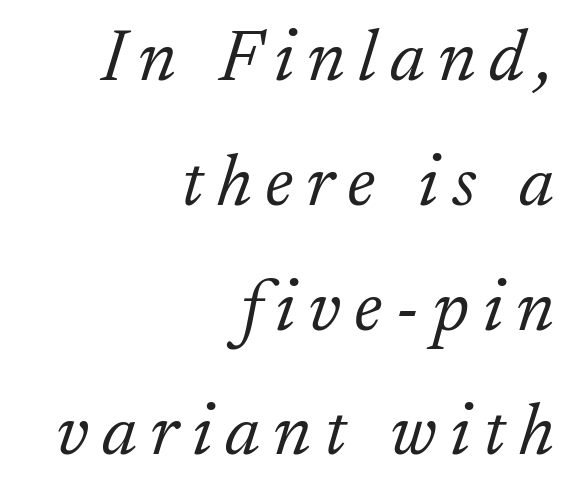
Q: Is the text bold? A: No.
Q: Is the text italic (slanted)? A: Yes, it leans right by about 17 degrees.
Q: Is the typeface a serif or a sans-serif typeface? A: Serif.
Q: Is the text underlined? A: No.
Q: How is the paragraph aligned? A: Right-aligned.
Q: Width (condensed, normal, or wide)? A: Normal.
Q: Stroke contrast? A: Low.
Q: x-height? A: Small.
Q: Monospaced? A: No.
